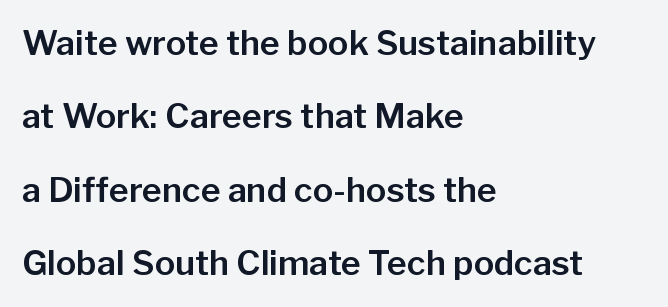
Only glyphs here, with clear space below each row. The paragraph shown leans on its left margin. Each letter keeps its own natural width here, so spacing adapts to shape. Is there much room between lines? Yes — plenty of vertical air separates them.
